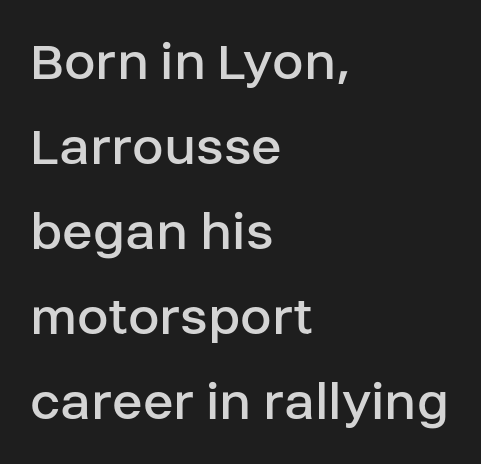
Regarding leading, the lines here are spaced in the standard way. Clear beneath every line of the passage. Caption: multi-line text, flush left, ragged right. Weight: in the light-to-regular range. This sample uses a sans-serif face. The gaps between neighbouring characters are ordinary and unremarkable.
